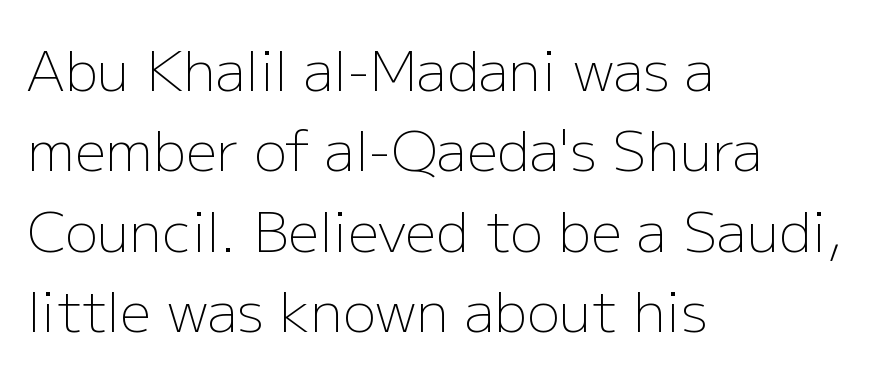
Here the glyphs are tracked normally, forming tight word shapes. On a weight scale, this lands at 450 or below. Each line starts at the same left margin while the right side varies. The zone under the glyphs is completely vacant. Think of a printed novel: that variable character pitch is what you see here. Are there feet on the stems? There aren't — it's a sans.
